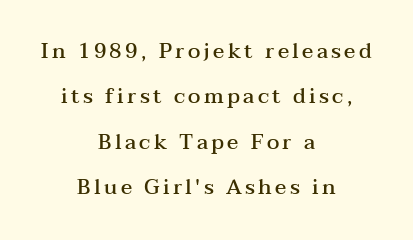
Q: Is the text bold? A: Semi-bold.
Q: Is the text italic (slanted)? A: No, it is upright.
Q: Is the text underlined? A: No.
Q: How is the paragraph aligned? A: Centered.
Q: Is the spacing between lines tight, normal or loose? A: Loose.
